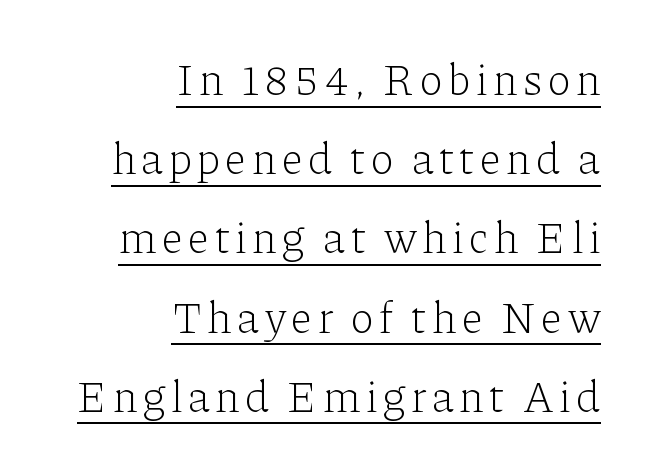
The image shows 44 px light serif type, upright; set right-aligned, line spacing 1.8x, underlined; low stroke contrast and a medium x-height.
